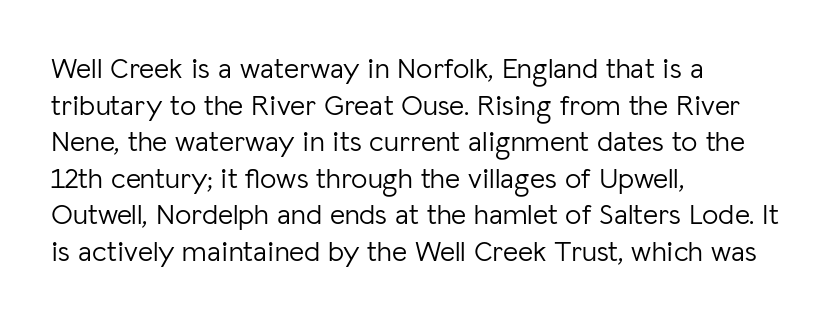
The image shows 29 px light sans-serif type, upright; set left-aligned, normal line spacing (1.26x), normal letter spacing, not underlined; low stroke contrast and a medium x-height.
